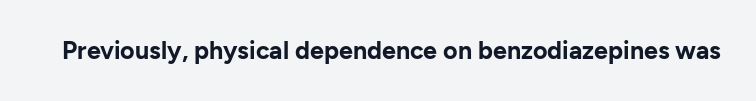
{"italic": "no", "bold": "yes", "underline": "no", "letter_spacing": "normal", "letter_spacing_em": 0.0, "glyph_px": 25}
